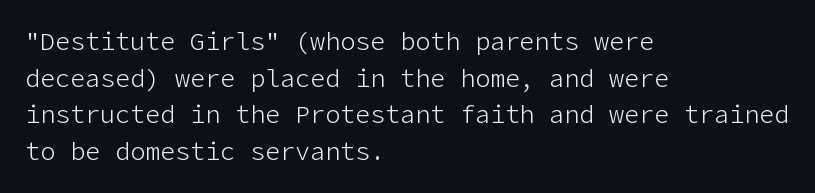
{"italic": "no", "bold": "no", "underline": "no", "align": "left", "line_spacing": "normal", "line_spacing_ratio": 1.47, "letter_spacing": "normal", "letter_spacing_em": 0.0, "glyph_px": 25}
